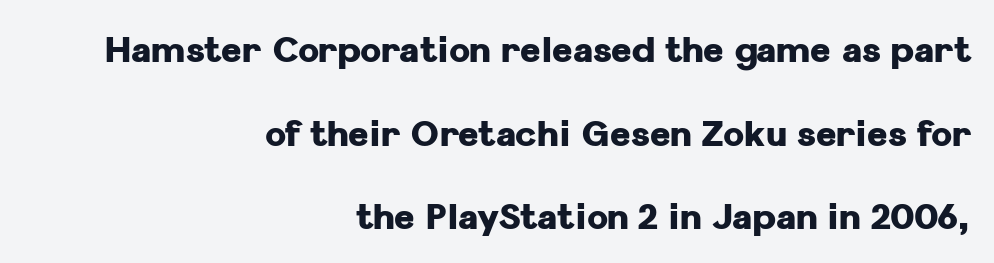
Q: Is the text bold? A: Yes.
Q: Is the text italic (slanted)? A: No, it is upright.
Q: Is the typeface a serif or a sans-serif typeface? A: Sans-serif.
Q: Is the text underlined? A: No.
Q: How is the paragraph aligned? A: Right-aligned.
Q: Is the spacing between letters normal or unusually wide? A: Normal.
Q: Is the spacing between lines tight, normal or loose? A: Loose.
Q: Width (condensed, normal, or wide)? A: Normal.
Q: Stroke contrast? A: Low.
Q: x-height? A: Medium.
Q: Monospaced? A: No.
